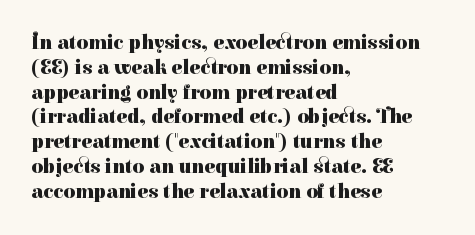
Line starts are locked; line ends wander. Tracking value appears to be zero — textbook default spacing. Style check: upright. Rule under the text: the space is simply empty. Heavy-handed strokes throughout: this text is bold.
